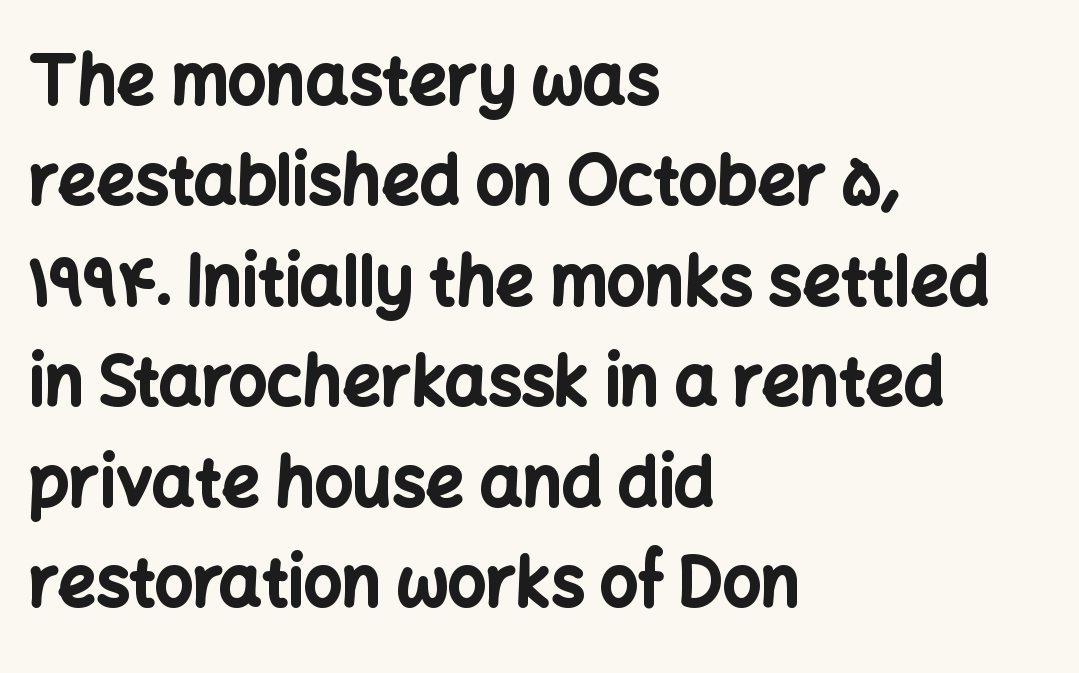
The image shows 67 px bold sans-serif type, upright; set left-aligned, normal line spacing (1.5x), normal letter spacing, not underlined; low stroke contrast and a medium x-height.
